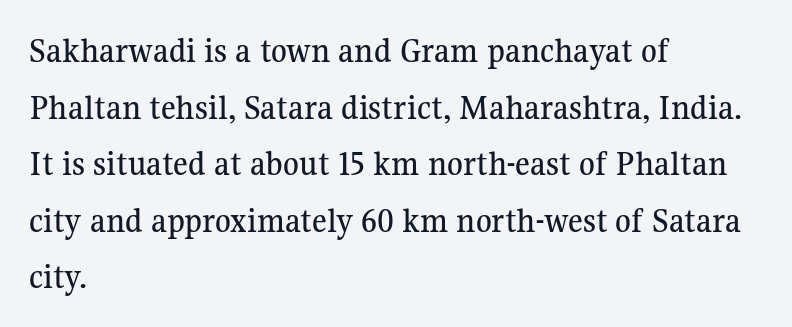
{"serif": "yes", "italic": "no", "width": "normal", "stroke_contrast": "medium", "x_height": "medium", "monospaced": "no", "underline": "no", "align": "left", "line_spacing": "normal", "line_spacing_ratio": 1.57, "letter_spacing": "normal", "letter_spacing_em": 0.0, "glyph_px": 36}
